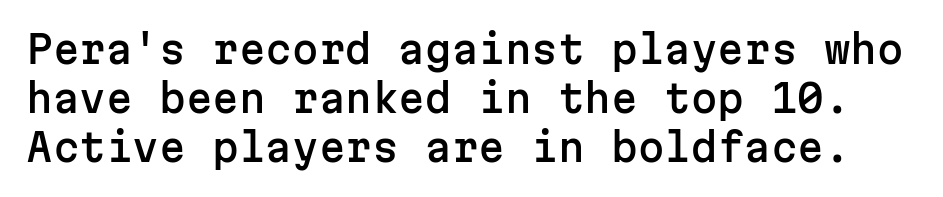
{"serif": "no", "italic": "no", "width": "normal", "stroke_contrast": "low", "x_height": "medium", "monospaced": "yes", "underline": "no", "line_spacing": "normal", "line_spacing_ratio": 1.29, "letter_spacing": "normal", "letter_spacing_em": 0.0, "glyph_px": 38}
